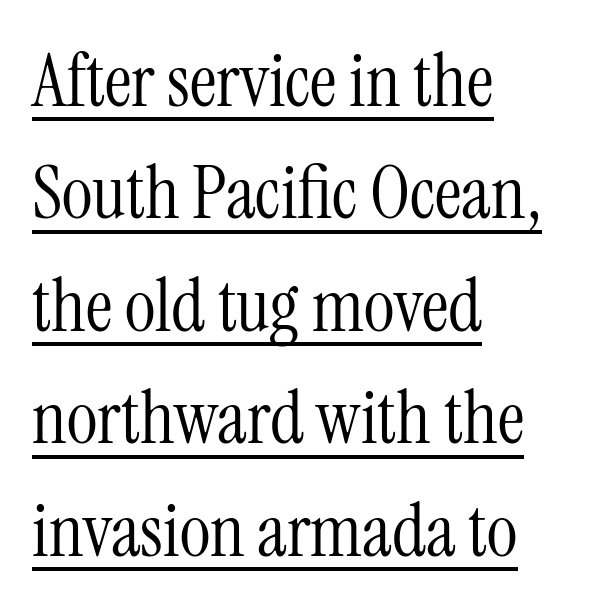
The image shows 74 px light, condensed serif type, upright; set left-aligned, normal line spacing (1.52x), normal letter spacing, underlined; medium stroke contrast and a medium x-height.
